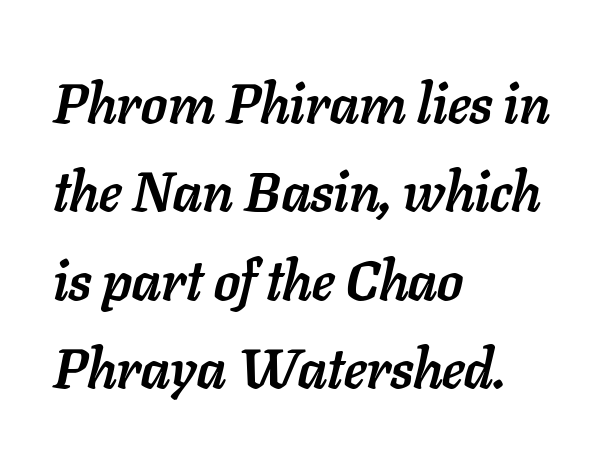
A dark, heavy texture on the line: the type is bold. The face used here has a pronounced slope to its letters. The line-height multiplier appears to be the usual default. Left-aligned paragraph, ragged on the right. Compared with typical body copy, the letter spacing here is the same.
